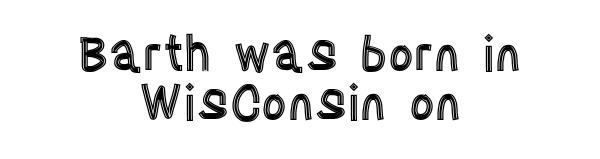
If you drew a line through each stem, it would be perfectly vertical. The passage shown stacks its lines with hardly any gap. Each letter keeps its own natural width here, so spacing adapts to shape. Inter-character spacing is left at the font's built-in metrics. A bare baseline throughout the passage. Typeset on center — no edge is straight.
